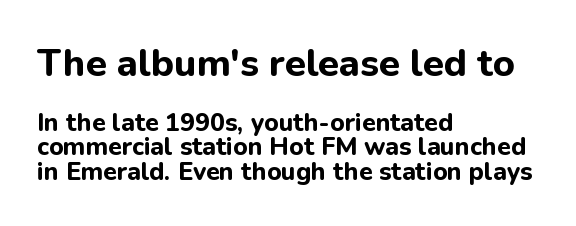
The paragraph has a hard left edge and a soft right edge. There is no visible air inserted between adjacent glyphs. Just letters on the line, the space beneath them empty. Heft: maximum for text — a bold. The text was rendered using a sans face with plain stroke endings.
